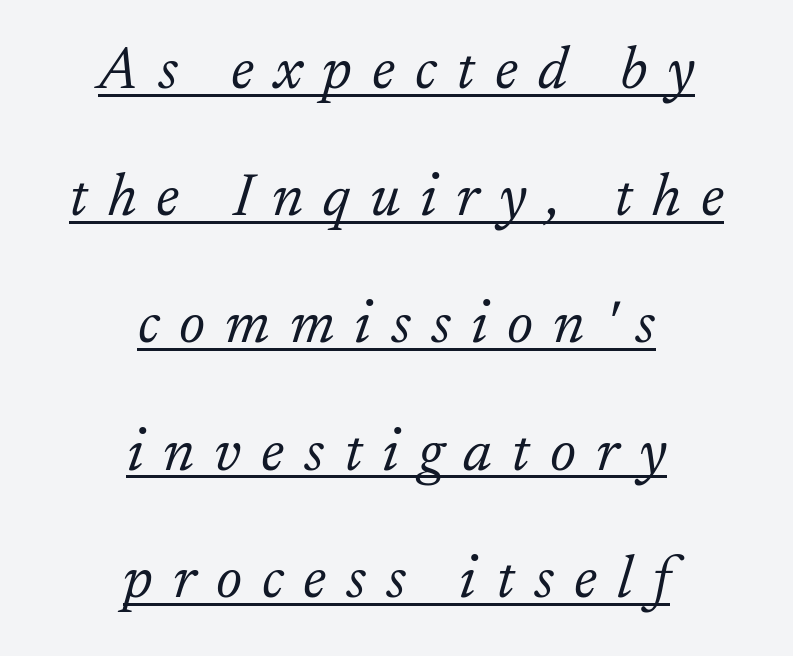
Q: Is the text bold? A: No.
Q: Is the text italic (slanted)? A: Yes, it leans right by about 17 degrees.
Q: Is the typeface a serif or a sans-serif typeface? A: Serif.
Q: Is the text underlined? A: Yes.
Q: How is the paragraph aligned? A: Centered.
Q: Is the spacing between letters normal or unusually wide? A: Unusually wide.
Q: Is the spacing between lines tight, normal or loose? A: Loose.
Q: Width (condensed, normal, or wide)? A: Normal.
Q: Stroke contrast? A: Low.
Q: x-height? A: Small.
Q: Monospaced? A: No.
